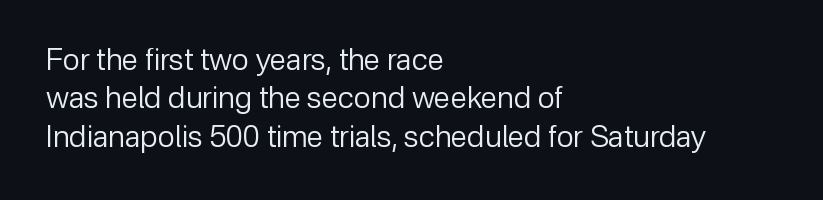
The image shows 30 px regular-weight sans-serif type, upright; set left-aligned, normal line spacing (1.28x), normal letter spacing, not underlined; low stroke contrast and a medium x-height.
